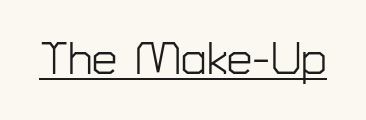
Q: Is the text bold? A: No.
Q: Is the text italic (slanted)? A: No, it is upright.
Q: Is the typeface a serif or a sans-serif typeface? A: Sans-serif.
Q: Is the text underlined? A: Yes.
Q: Is the spacing between letters normal or unusually wide? A: Normal.
Q: Width (condensed, normal, or wide)? A: Normal.
Q: Stroke contrast? A: Low.
Q: x-height? A: Medium.
Q: Monospaced? A: No.
